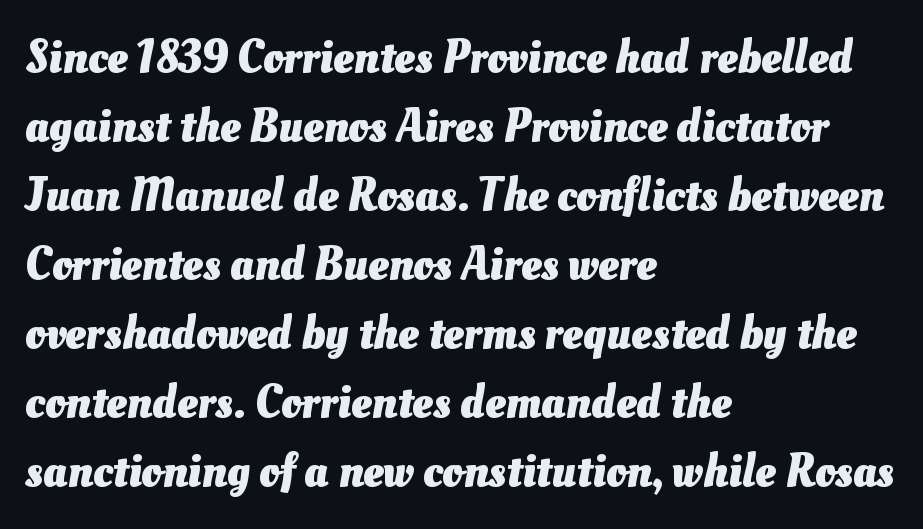
{"bold": "yes", "weight": "heavy", "width": "normal", "stroke_contrast": "medium", "x_height": "small", "monospaced": "no", "underline": "no", "align": "left", "line_spacing": "normal", "line_spacing_ratio": 1.5, "letter_spacing": "normal", "letter_spacing_em": 0.0, "glyph_px": 46}
